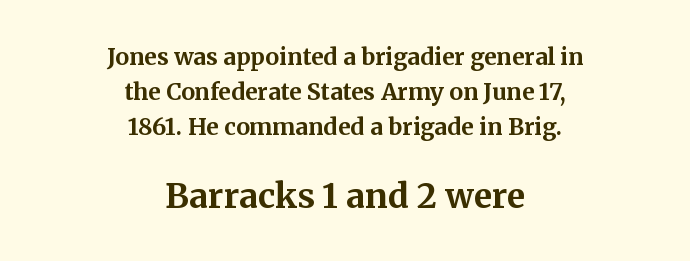
The image shows 34 px bold serif type, upright; set centered, normal line spacing (1.52x), normal letter spacing, not underlined; the second (bottom) block is 1.48x larger; medium stroke contrast and a medium x-height.
